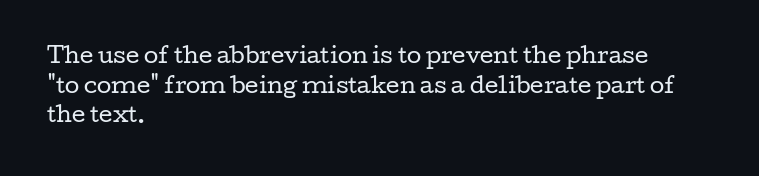
Q: Is the text bold? A: No.
Q: Is the text italic (slanted)? A: No, it is upright.
Q: Is the text underlined? A: No.
Q: How is the paragraph aligned? A: Left-aligned.
Q: Is the spacing between letters normal or unusually wide? A: Normal.
Q: Is the spacing between lines tight, normal or loose? A: Normal.
